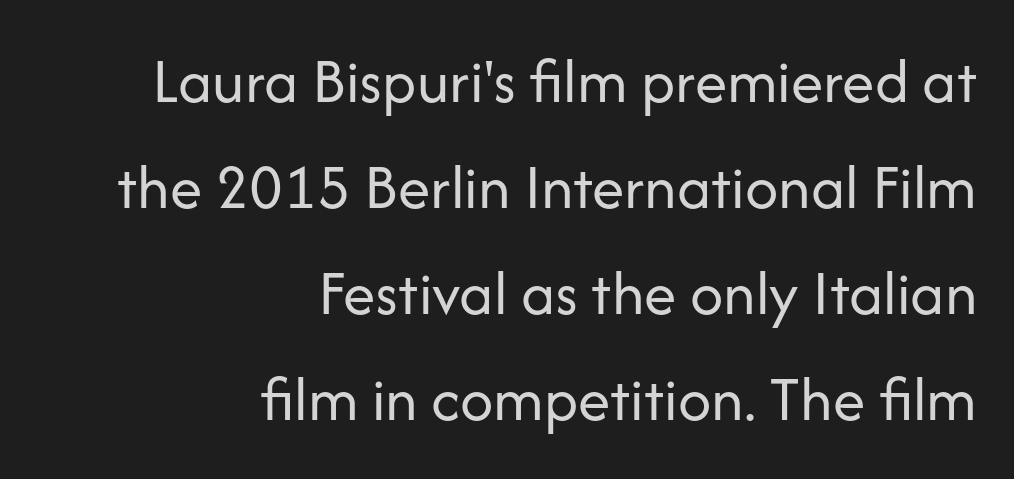
Q: Is the text bold? A: No.
Q: Is the text italic (slanted)? A: No, it is upright.
Q: Is the typeface a serif or a sans-serif typeface? A: Sans-serif.
Q: Is the text underlined? A: No.
Q: How is the paragraph aligned? A: Right-aligned.
Q: Is the spacing between letters normal or unusually wide? A: Normal.
Q: Is the spacing between lines tight, normal or loose? A: Normal.
Q: Width (condensed, normal, or wide)? A: Normal.
Q: Stroke contrast? A: Low.
Q: x-height? A: Medium.
Q: Monospaced? A: No.
